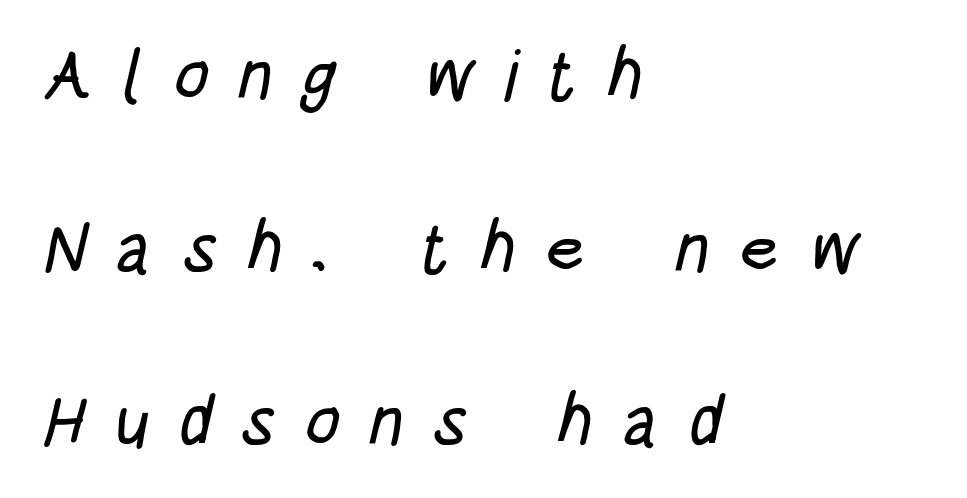
Q: Is the typeface a serif or a sans-serif typeface? A: Sans-serif.
Q: Is the text underlined? A: No.
Q: How is the paragraph aligned? A: Left-aligned.
Q: Is the spacing between letters normal or unusually wide? A: Unusually wide.
Q: Is the spacing between lines tight, normal or loose? A: Loose.
Q: Width (condensed, normal, or wide)? A: Condensed.
Q: Stroke contrast? A: Low.
Q: x-height? A: Large.
Q: Monospaced? A: No.
